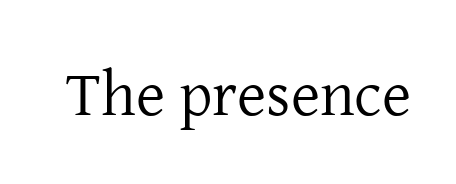
{"serif": "yes", "italic": "no", "bold": "no", "weight": "regular", "width": "normal", "stroke_contrast": "low", "x_height": "medium", "monospaced": "no", "underline": "no", "letter_spacing": "normal", "letter_spacing_em": 0.0, "glyph_px": 63}
